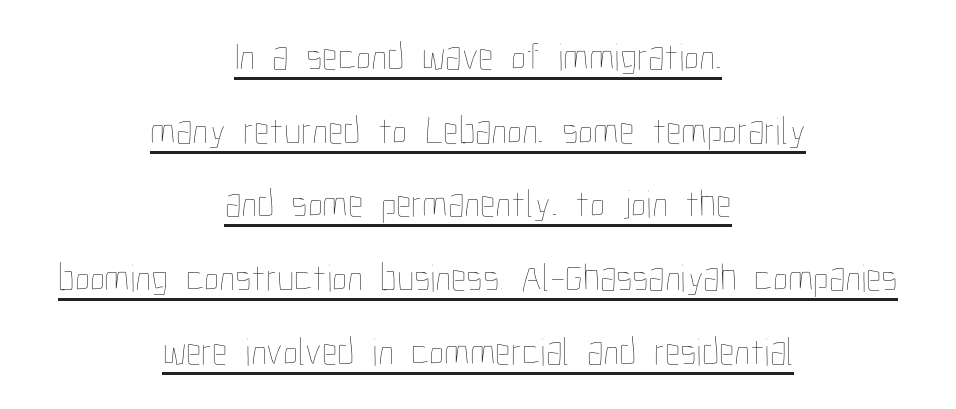
{"italic": "no", "bold": "no", "weight": "thin", "width": "condensed", "stroke_contrast": "low", "x_height": "medium", "monospaced": "no", "underline": "yes", "align": "center", "line_spacing_ratio": 1.89, "letter_spacing": "normal", "letter_spacing_em": 0.0, "glyph_px": 39}
